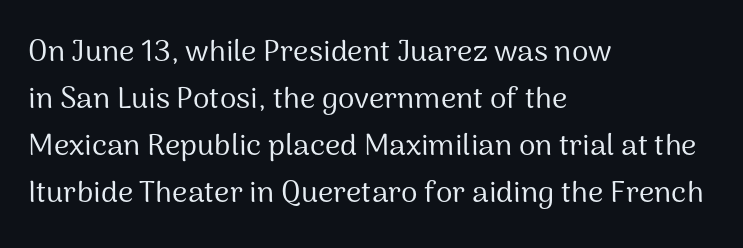
Q: Is the text bold? A: No.
Q: Is the text italic (slanted)? A: No, it is upright.
Q: Is the typeface a serif or a sans-serif typeface? A: Sans-serif.
Q: Is the text underlined? A: No.
Q: How is the paragraph aligned? A: Left-aligned.
Q: Is the spacing between letters normal or unusually wide? A: Normal.
Q: Is the spacing between lines tight, normal or loose? A: Normal.
Q: Width (condensed, normal, or wide)? A: Normal.
Q: Stroke contrast? A: Medium.
Q: x-height? A: Medium.
Q: Monospaced? A: No.
